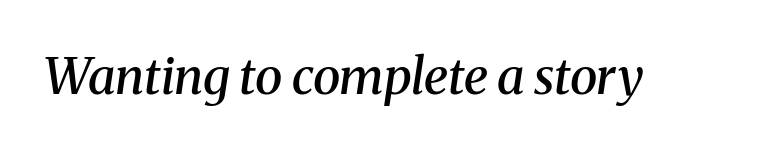
The image shows 50 px semibold serif type, italic (leaning right); set normal letter spacing, not underlined; medium stroke contrast and a medium x-height.
